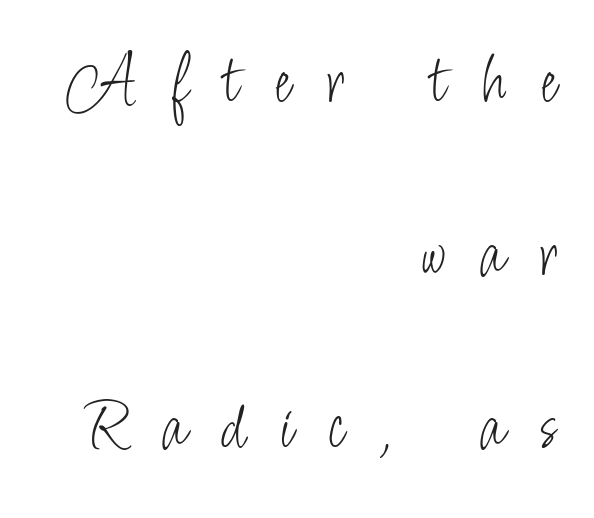
{"serif": "no", "bold": "no", "weight": "light", "width": "condensed", "stroke_contrast": "low", "x_height": "small", "monospaced": "no", "underline": "no", "align": "right", "line_spacing": "loose", "line_spacing_ratio": 2.37, "letter_spacing": "wide", "letter_spacing_em": 0.47, "glyph_px": 73}
